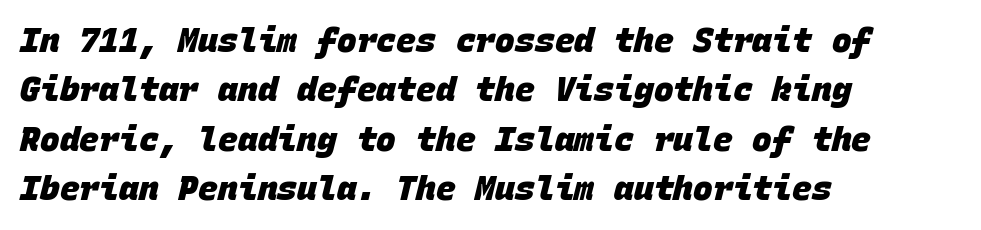
The image shows 33 px heavy sans-serif type, monospaced; set left-aligned, normal line spacing (1.5x), normal letter spacing, not underlined; low stroke contrast and a large x-height.
